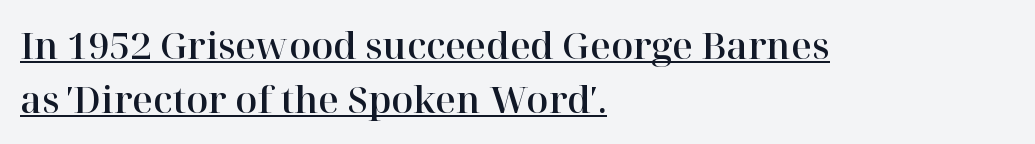
The image shows 36 px serif type, upright; set left-aligned, normal line spacing (1.49x), normal letter spacing, underlined; high stroke contrast and a medium x-height.
